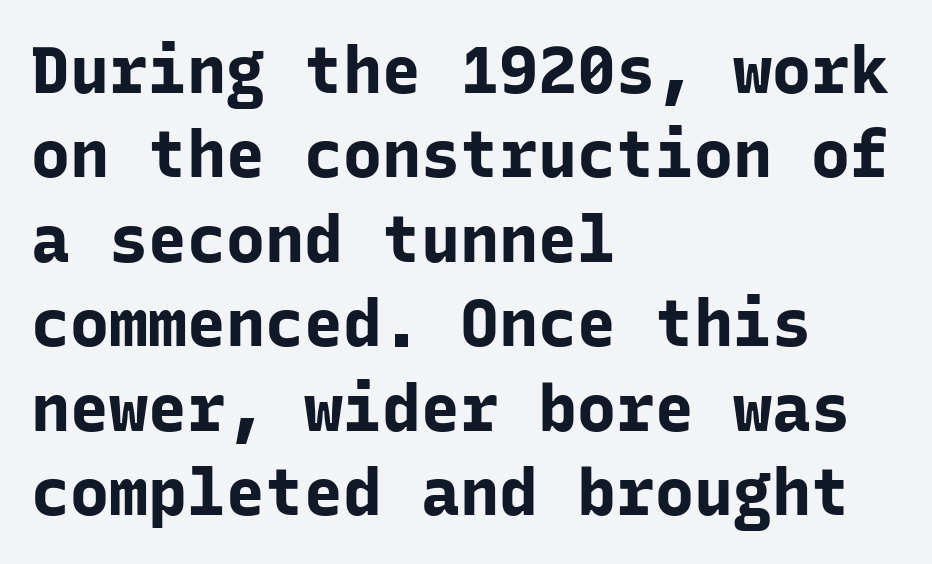
Quick note: not italic, upright. The passage shown stacks its lines at a standard gap. Compared with an ordinary text face, these strokes are far heavier — a full bold. The space directly below the letters is spotless.
